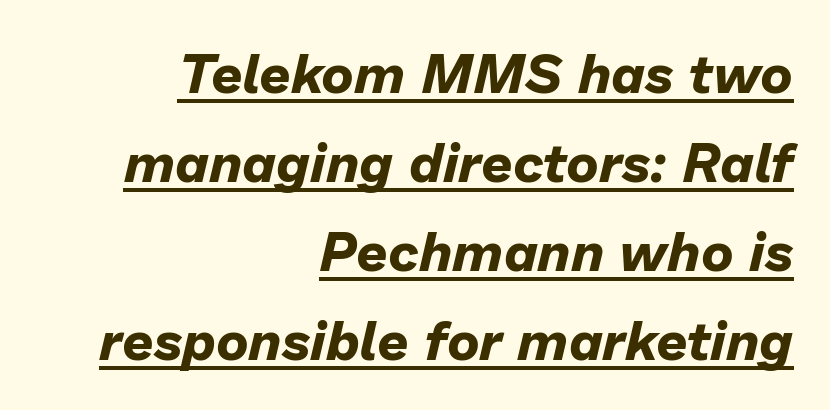
Italic: yes, the glyphs are oblique. How would I describe the line gaps? Plain and ordinary. Each line ends at the same right margin while the left side varies. Heavy-handed strokes throughout: this text is bold. Honestly, the underline is the first thing you notice here. Here the glyphs are tracked normally, forming tight word shapes.
